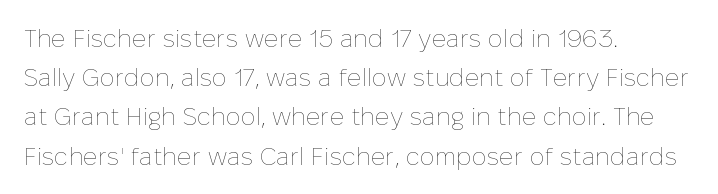
The image shows 25 px text type, upright; set left-aligned, normal line spacing (1.57x), normal letter spacing, not underlined.
